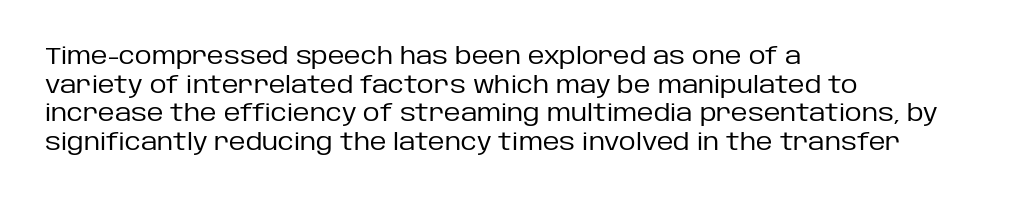
{"italic": "no", "bold": "no", "underline": "no", "align": "left", "line_spacing_ratio": 1.24, "letter_spacing": "normal", "letter_spacing_em": 0.0, "glyph_px": 23}
